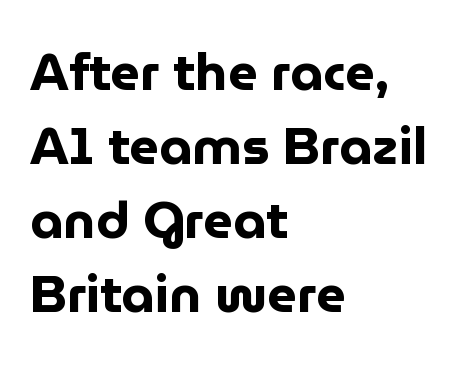
Q: Is the text bold? A: Yes.
Q: Is the text italic (slanted)? A: No, it is upright.
Q: Is the typeface a serif or a sans-serif typeface? A: Sans-serif.
Q: Is the text underlined? A: No.
Q: How is the paragraph aligned? A: Left-aligned.
Q: Is the spacing between letters normal or unusually wide? A: Normal.
Q: Is the spacing between lines tight, normal or loose? A: Normal.
Q: Width (condensed, normal, or wide)? A: Normal.
Q: Stroke contrast? A: Low.
Q: x-height? A: Medium.
Q: Monospaced? A: No.
